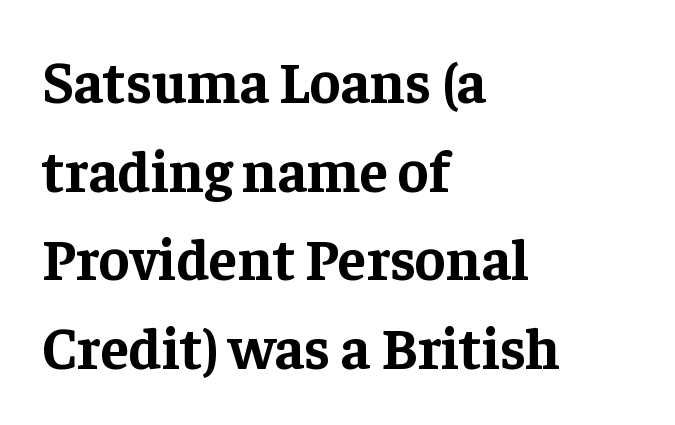
The image shows 58 px bold serif type, upright; set left-aligned, normal line spacing (1.53x), normal letter spacing, not underlined; low stroke contrast and a medium x-height.
